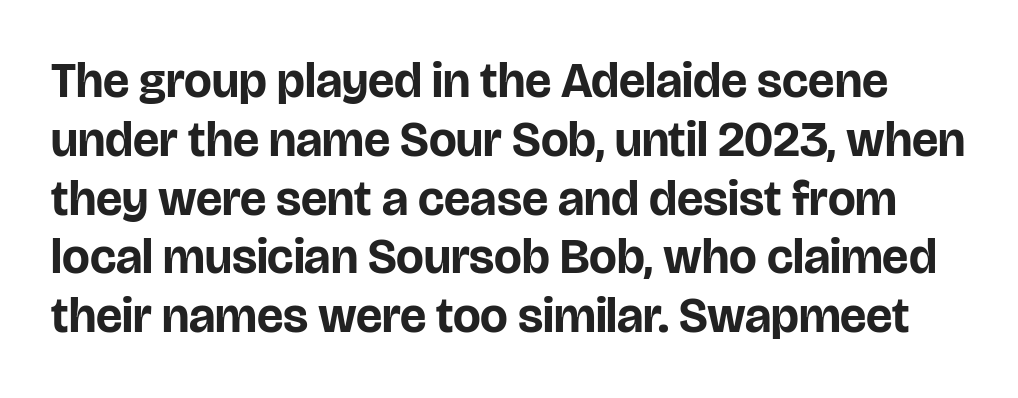
The image shows 49 px bold sans-serif type, upright; set line spacing 1.2x, normal letter spacing, not underlined; low stroke contrast and a large x-height.
